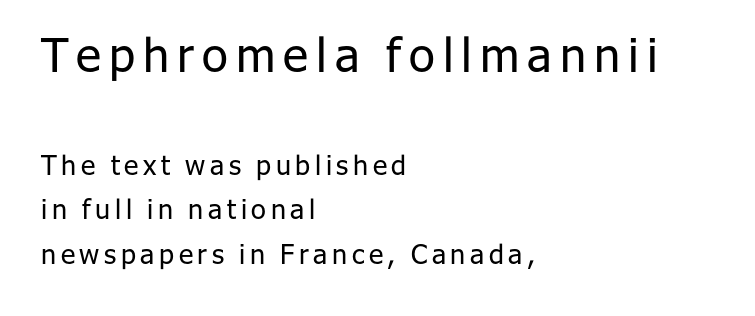
Q: Is the text bold? A: No.
Q: Is the text italic (slanted)? A: No, it is upright.
Q: Is the typeface a serif or a sans-serif typeface? A: Sans-serif.
Q: Is the text underlined? A: No.
Q: How is the paragraph aligned? A: Left-aligned.
Q: Is the spacing between lines tight, normal or loose? A: Normal.
Q: Which block of text is set in a larger size, the first (top) or the second (bottom)? A: The first (top) one.
Q: Width (condensed, normal, or wide)? A: Normal.
Q: Stroke contrast? A: Low.
Q: x-height? A: Medium.
Q: Monospaced? A: No.
